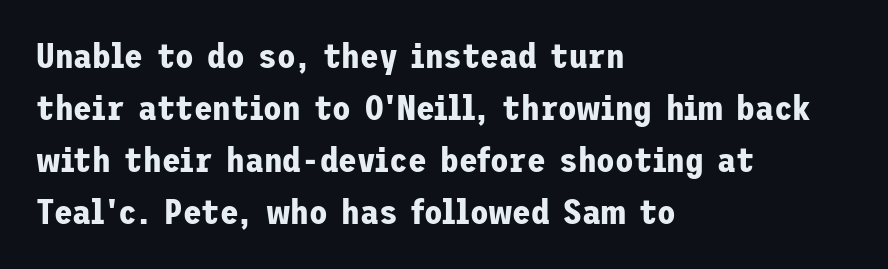
Q: Is the text bold? A: Yes.
Q: Is the text italic (slanted)? A: No, it is upright.
Q: Is the typeface a serif or a sans-serif typeface? A: Sans-serif.
Q: Is the text underlined? A: No.
Q: How is the paragraph aligned? A: Left-aligned.
Q: Is the spacing between letters normal or unusually wide? A: Normal.
Q: Is the spacing between lines tight, normal or loose? A: Normal.
Q: Width (condensed, normal, or wide)? A: Normal.
Q: Stroke contrast? A: Low.
Q: x-height? A: Medium.
